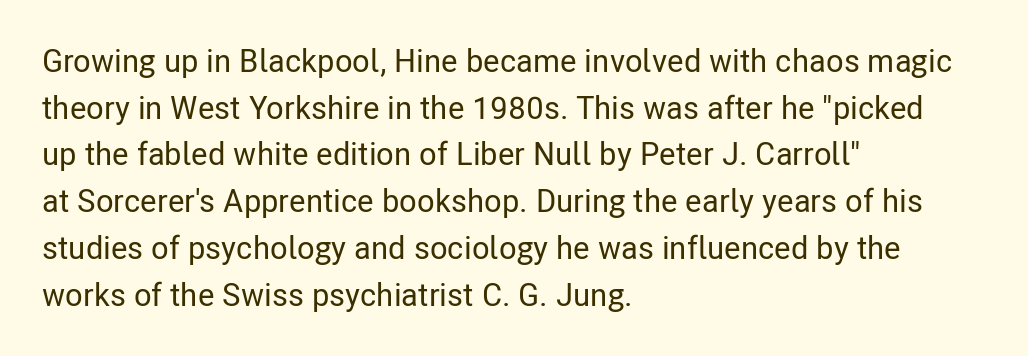
{"serif": "no", "italic": "no", "width": "condensed", "stroke_contrast": "low", "x_height": "medium", "monospaced": "no", "underline": "no", "align": "left", "line_spacing": "normal", "line_spacing_ratio": 1.46, "letter_spacing": "normal", "letter_spacing_em": 0.0, "glyph_px": 32}
